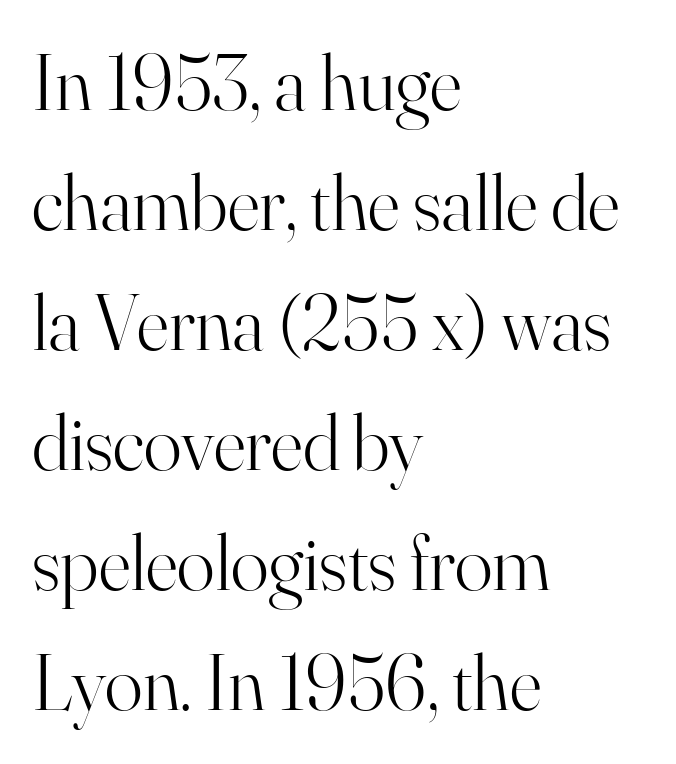
{"serif": "yes", "italic": "no", "bold": "no", "weight": "light", "width": "normal", "stroke_contrast": "high", "x_height": "small", "monospaced": "no", "underline": "no", "align": "left", "line_spacing": "normal", "line_spacing_ratio": 1.52, "letter_spacing": "normal", "letter_spacing_em": 0.0, "glyph_px": 79}
